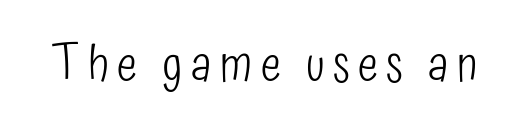
The image shows 48 px light, condensed sans-serif type, upright; set not underlined; low stroke contrast and a medium x-height.
